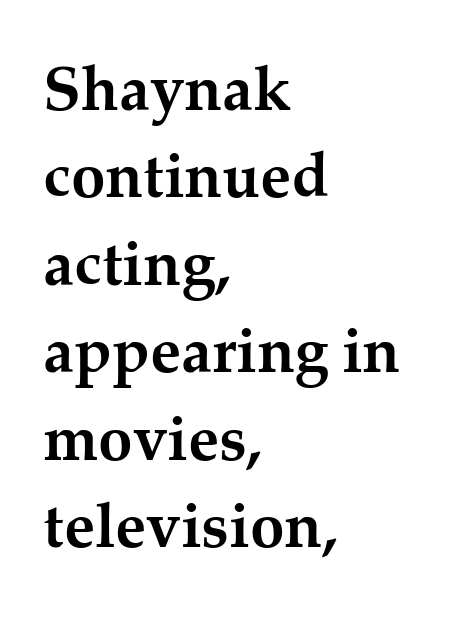
Q: Is the text bold? A: Yes.
Q: Is the text italic (slanted)? A: No, it is upright.
Q: Is the typeface a serif or a sans-serif typeface? A: Serif.
Q: Is the text underlined? A: No.
Q: How is the paragraph aligned? A: Left-aligned.
Q: Is the spacing between letters normal or unusually wide? A: Normal.
Q: Is the spacing between lines tight, normal or loose? A: Normal.
Q: Width (condensed, normal, or wide)? A: Normal.
Q: Stroke contrast? A: Medium.
Q: x-height? A: Medium.
Q: Monospaced? A: No.
